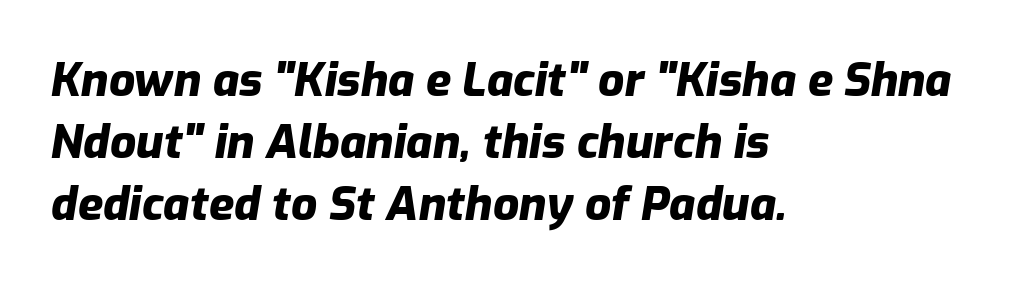
Typeset ragged right — the left edge is the straight one. Observe the lean: these are italic letterforms. Is this a fixed-width face? No — the glyphs have proportional, varying widths. Leading: standard. You'd pick this weight for a headline — it's a proper bold.
